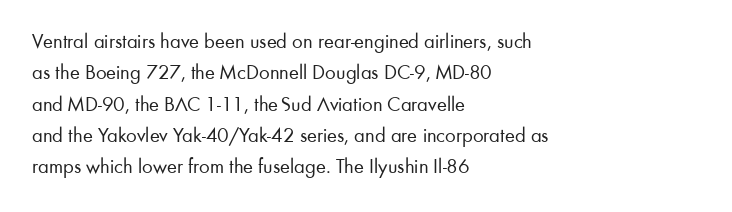
Ordinary non-slanted type is in use. Honestly, the row spacing looks completely unremarkable. These lines keep a tight, regular rhythm from letter to letter. These lines stack with their left ends in a neat column.
